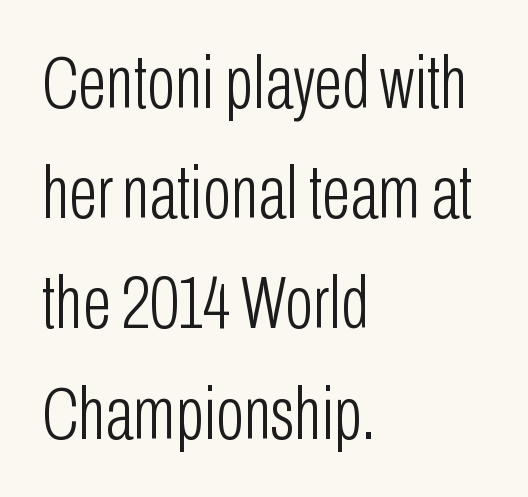
{"serif": "no", "italic": "no", "bold": "no", "weight": "light", "width": "condensed", "stroke_contrast": "low", "x_height": "medium", "monospaced": "no", "underline": "no", "align": "left", "line_spacing": "normal", "line_spacing_ratio": 1.47, "letter_spacing": "normal", "letter_spacing_em": 0.0, "glyph_px": 75}
